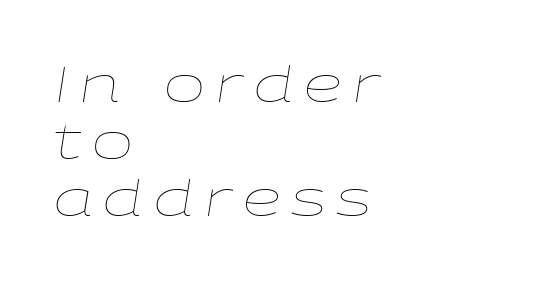
The image shows 49 px thin, wide type, italic (leaning right); set left-aligned, line spacing 1.16x, unusually wide letter spacing (+0.22 em), not underlined; low stroke contrast and a medium x-height.
